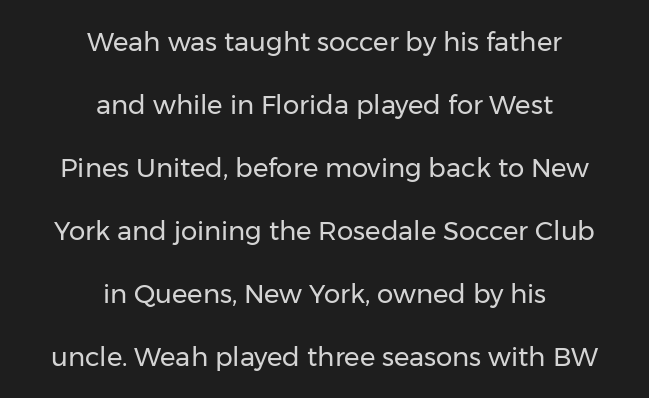
Q: Is the text bold? A: No.
Q: Is the text italic (slanted)? A: No, it is upright.
Q: Is the text underlined? A: No.
Q: How is the paragraph aligned? A: Centered.
Q: Is the spacing between letters normal or unusually wide? A: Normal.
Q: Is the spacing between lines tight, normal or loose? A: Loose.
